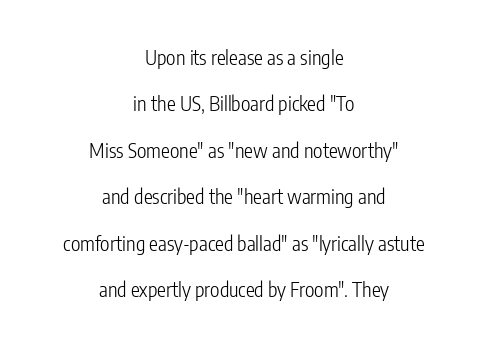
Q: Is the text bold? A: No.
Q: Is the text italic (slanted)? A: No, it is upright.
Q: Is the text underlined? A: No.
Q: How is the paragraph aligned? A: Centered.
Q: Is the spacing between letters normal or unusually wide? A: Normal.
Q: Is the spacing between lines tight, normal or loose? A: Loose.
